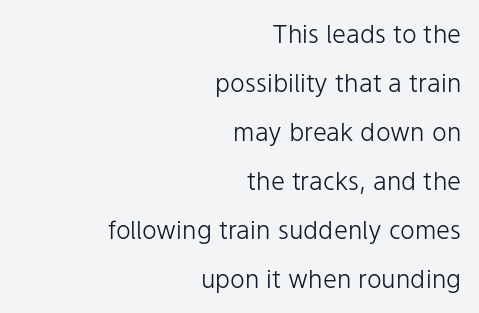
Q: Is the text bold? A: No.
Q: Is the text italic (slanted)? A: No, it is upright.
Q: Is the text underlined? A: No.
Q: How is the paragraph aligned? A: Right-aligned.
Q: Is the spacing between letters normal or unusually wide? A: Normal.
Q: Is the spacing between lines tight, normal or loose? A: Loose.
